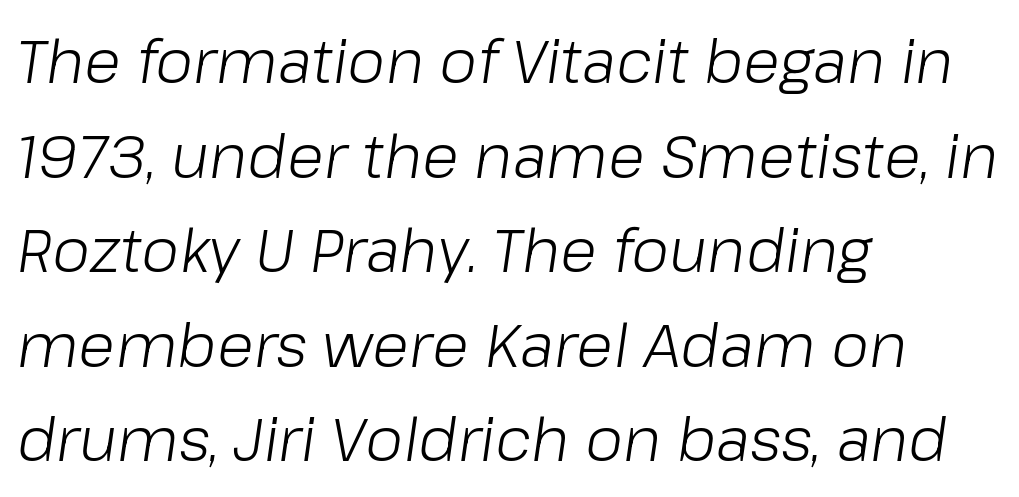
The image shows 61 px light type, italic (leaning right); set left-aligned, normal line spacing (1.55x), normal letter spacing, not underlined; low stroke contrast and a medium x-height.
